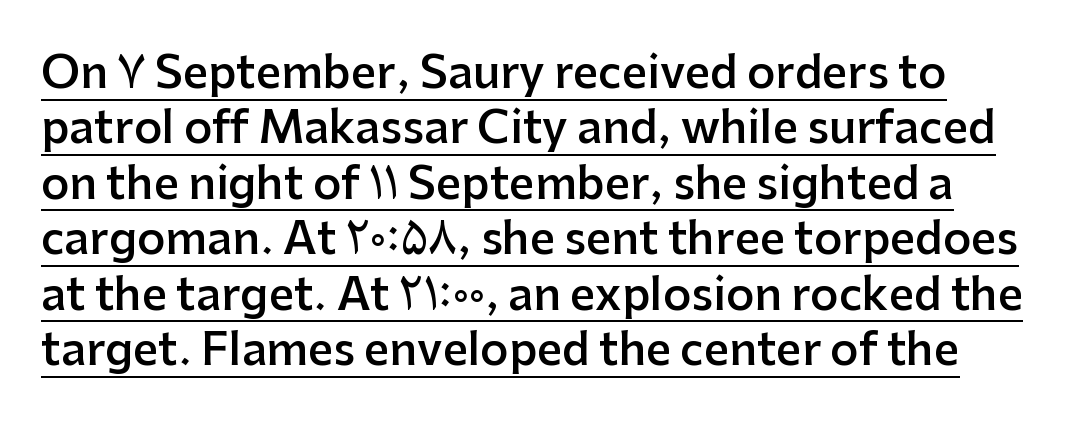
{"serif": "no", "italic": "no", "bold": "semi", "weight": "semibold", "width": "normal", "stroke_contrast": "low", "x_height": "medium", "monospaced": "no", "underline": "yes", "line_spacing": "normal", "line_spacing_ratio": 1.26, "letter_spacing": "normal", "letter_spacing_em": 0.0, "glyph_px": 44}
